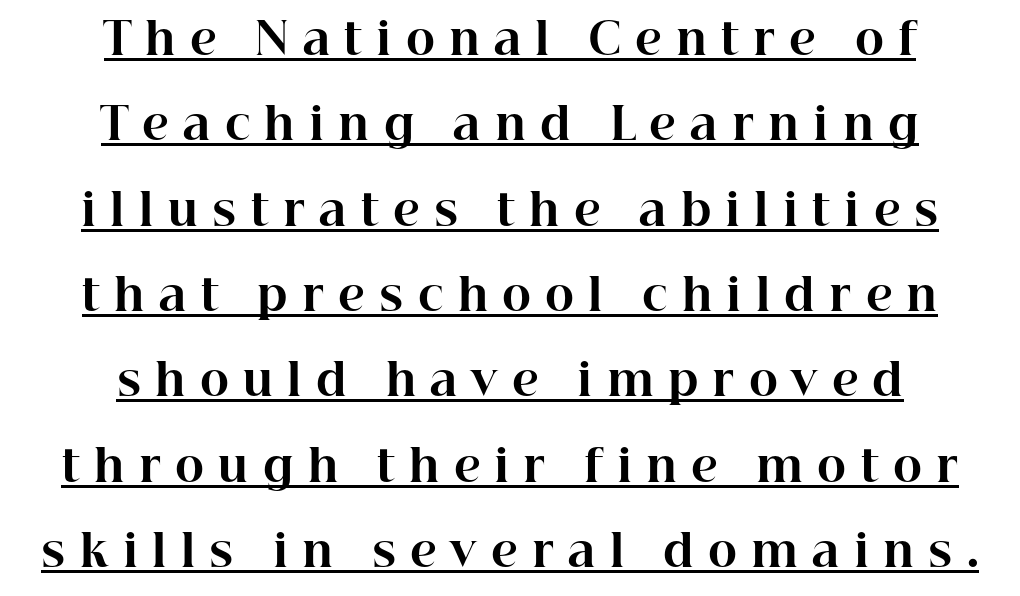
The image shows 44 px bold serif type, upright; set centered, loose line spacing (1.94x), unusually wide letter spacing (+0.32 em), underlined; high stroke contrast and a medium x-height.
